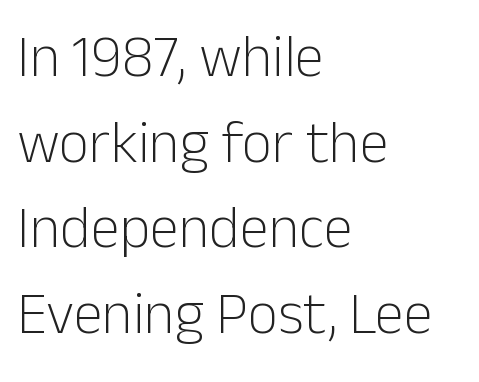
Each line starts at the same left margin while the right side varies. Nobody drew a line under any word here. The gaps between neighbouring characters are ordinary and unremarkable. The letters stand straight up with perfectly vertical stems. Stems here are at most as thick as an everyday book face.
